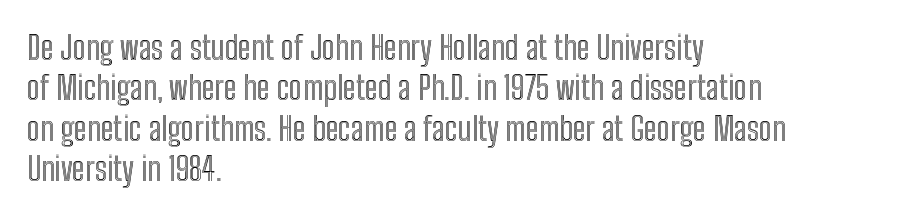
Varying glyph widths throughout — classic text-font behaviour. Any mark beneath the type? The region is blank. There is no visible air inserted between adjacent glyphs. Typeset ragged right — the left edge is the straight one.
